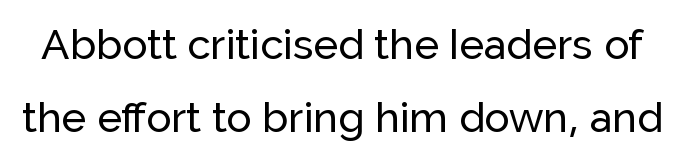
{"serif": "no", "italic": "no", "width": "normal", "stroke_contrast": "low", "x_height": "medium", "monospaced": "no", "underline": "no", "line_spacing_ratio": 1.75, "letter_spacing": "normal", "letter_spacing_em": 0.0, "glyph_px": 42}
